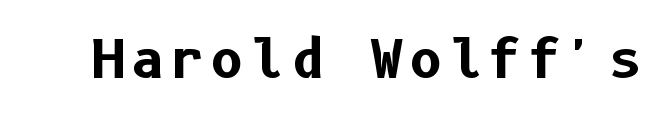
The baseline area is clear. As a designer I'd log this as weight 700, bold. Unlike italic type, these characters show no tilt at all. These lines are composed in type without serifs.
